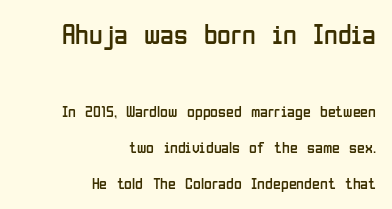
No letter is thick-stroked: the sample isn't bold. Think of a printed novel: that variable character pitch is what you see here. Posture: vertical. Whoever set this made the first block the dominant, larger element. This rendering leaves character spacing at its baseline value.
